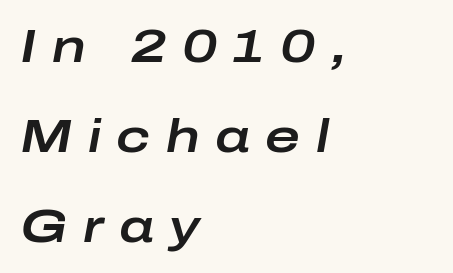
The image shows 47 px wide type, italic (leaning right); set left-aligned, loose line spacing (1.92x), unusually wide letter spacing (+0.33 em), not underlined; low stroke contrast and a medium x-height.
